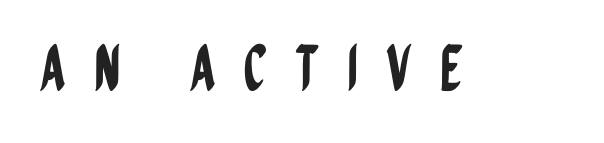
Q: Is the text italic (slanted)? A: No, it is upright.
Q: Is the typeface a serif or a sans-serif typeface? A: Sans-serif.
Q: Is the text underlined? A: No.
Q: Is the spacing between letters normal or unusually wide? A: Unusually wide.
Q: Width (condensed, normal, or wide)? A: Condensed.
Q: Stroke contrast? A: Low.
Q: x-height? A: Large.
Q: Monospaced? A: No.
